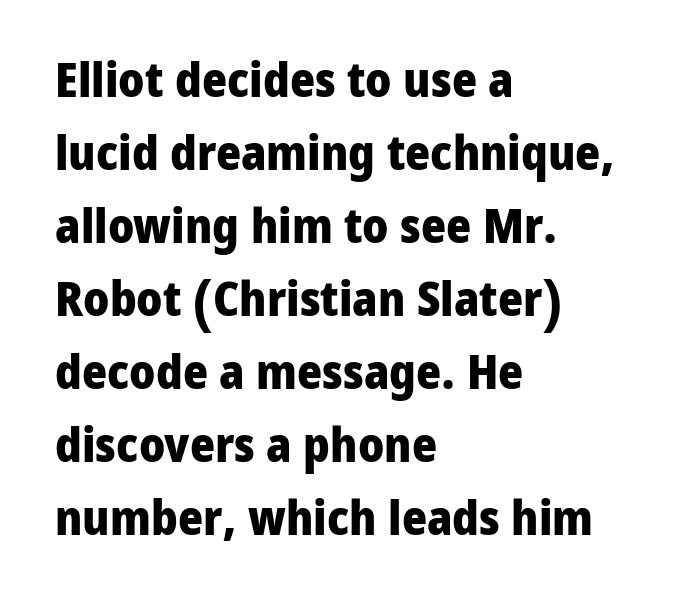
The letters stand straight up with perfectly vertical stems. The gap between lines stays unmarked. A classic flush-left, rag-right setting is used for this passage. The type family on display is of the sans-serif kind. Pretty heavy lettering here — definitely bold. Honestly, the row spacing looks completely unremarkable.
